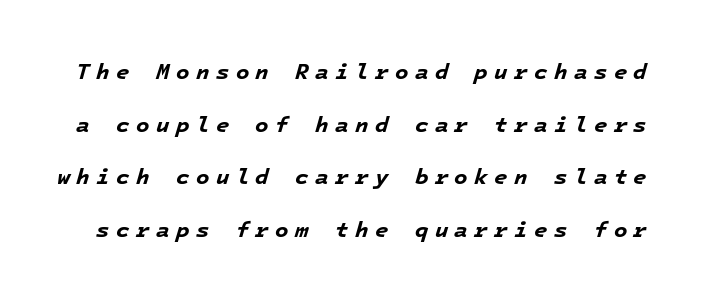
{"italic": "yes", "lean": "right", "slant_degrees": 16, "bold": "yes", "underline": "no", "line_spacing": "loose", "line_spacing_ratio": 2.39, "letter_spacing": "wide", "letter_spacing_em": 0.29, "glyph_px": 22}
